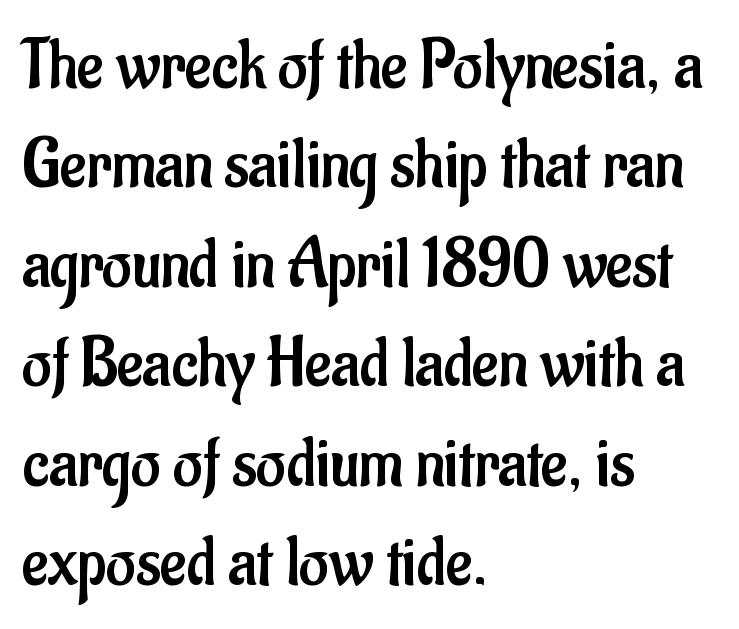
The image shows 71 px regular-weight, condensed sans-serif type, upright; set left-aligned, normal line spacing (1.4x), normal letter spacing, not underlined; low stroke contrast and a small x-height.
